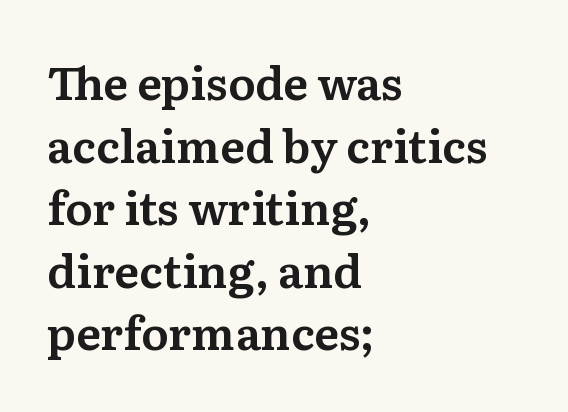
Q: Is the text italic (slanted)? A: No, it is upright.
Q: Is the typeface a serif or a sans-serif typeface? A: Serif.
Q: Is the text underlined? A: No.
Q: How is the paragraph aligned? A: Left-aligned.
Q: Is the spacing between letters normal or unusually wide? A: Normal.
Q: Is the spacing between lines tight, normal or loose? A: Normal.
Q: Width (condensed, normal, or wide)? A: Normal.
Q: Stroke contrast? A: Medium.
Q: x-height? A: Medium.
Q: Monospaced? A: No.
